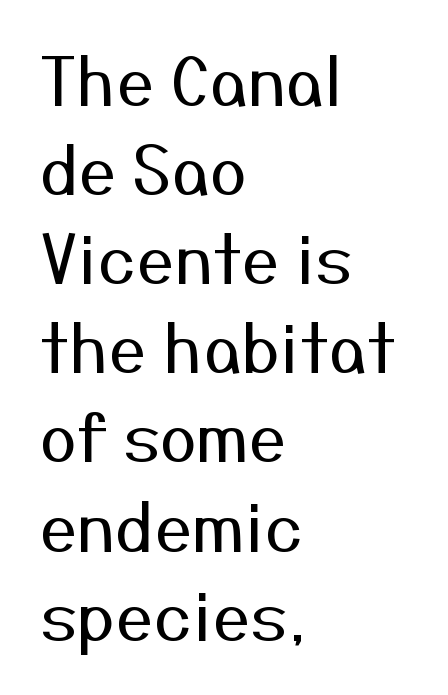
Q: Is the text bold? A: No.
Q: Is the text italic (slanted)? A: No, it is upright.
Q: Is the typeface a serif or a sans-serif typeface? A: Sans-serif.
Q: Is the text underlined? A: No.
Q: How is the paragraph aligned? A: Left-aligned.
Q: Is the spacing between letters normal or unusually wide? A: Normal.
Q: Is the spacing between lines tight, normal or loose? A: Normal.
Q: Width (condensed, normal, or wide)? A: Normal.
Q: Stroke contrast? A: Medium.
Q: x-height? A: Medium.
Q: Monospaced? A: No.
